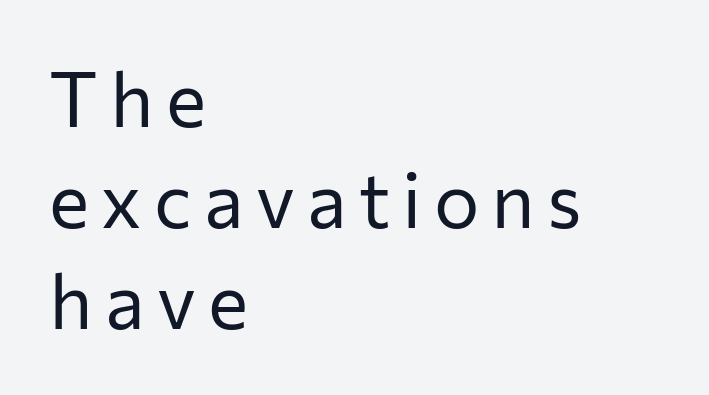
{"serif": "no", "italic": "no", "bold": "no", "weight": "regular", "width": "normal", "stroke_contrast": "low", "x_height": "medium", "monospaced": "no", "underline": "no", "align": "left", "line_spacing": "normal", "line_spacing_ratio": 1.33, "glyph_px": 76}
